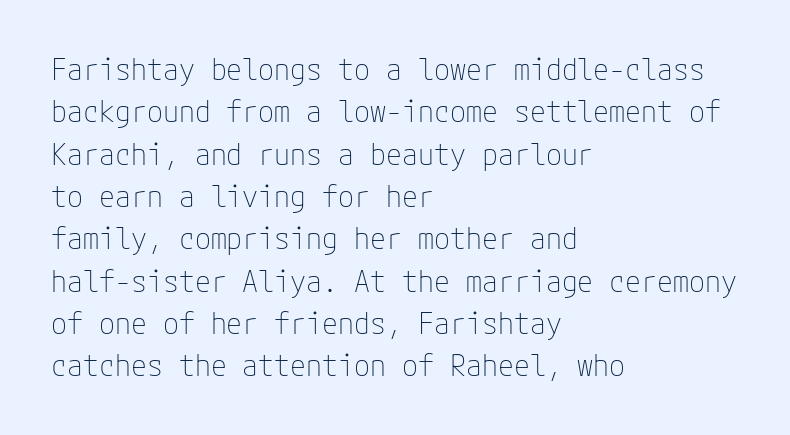
{"serif": "no", "italic": "no", "bold": "no", "weight": "thin", "width": "normal", "stroke_contrast": "low", "x_height": "medium", "underline": "no", "align": "left", "line_spacing": "normal", "line_spacing_ratio": 1.46, "letter_spacing": "normal", "letter_spacing_em": 0.0, "glyph_px": 29}
